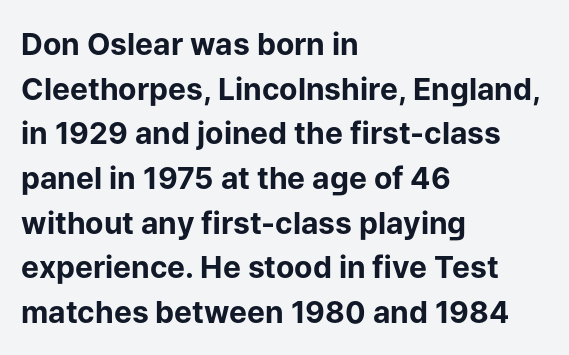
The image shows 30 px bold sans-serif type, upright; set left-aligned, normal line spacing (1.49x), normal letter spacing, not underlined; low stroke contrast and a medium x-height.
